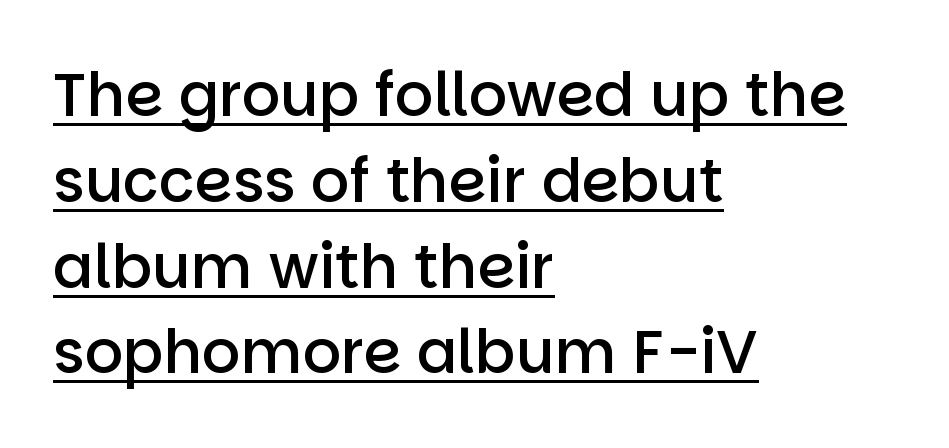
Q: Is the text bold? A: Semi-bold.
Q: Is the text italic (slanted)? A: No, it is upright.
Q: Is the typeface a serif or a sans-serif typeface? A: Sans-serif.
Q: Is the text underlined? A: Yes.
Q: How is the paragraph aligned? A: Left-aligned.
Q: Is the spacing between letters normal or unusually wide? A: Normal.
Q: Is the spacing between lines tight, normal or loose? A: Normal.
Q: Width (condensed, normal, or wide)? A: Normal.
Q: Stroke contrast? A: Low.
Q: x-height? A: Large.
Q: Monospaced? A: No.
